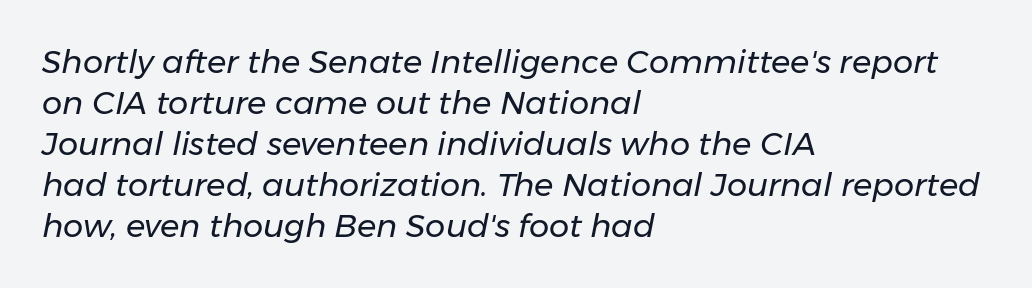
{"italic": "yes", "lean": "right", "slant_degrees": 11, "bold": "no", "weight": "regular", "width": "normal", "stroke_contrast": "low", "x_height": "medium", "monospaced": "no", "underline": "no", "align": "left", "line_spacing": "normal", "line_spacing_ratio": 1.28, "letter_spacing": "normal", "letter_spacing_em": 0.0, "glyph_px": 32}
